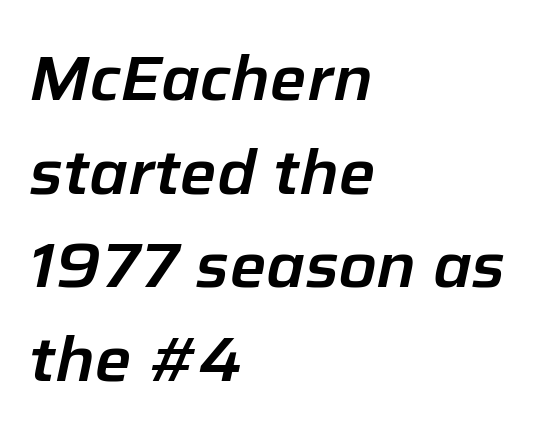
{"italic": "yes", "lean": "right", "slant_degrees": 12, "width": "normal", "stroke_contrast": "low", "x_height": "medium", "monospaced": "no", "underline": "no", "align": "left", "line_spacing": "normal", "line_spacing_ratio": 1.51, "letter_spacing": "normal", "letter_spacing_em": 0.0, "glyph_px": 62}
